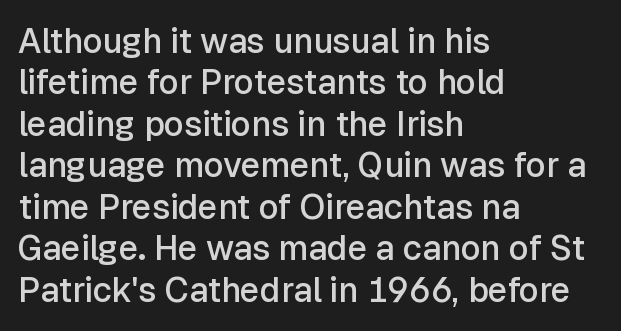
The image shows 34 px semibold sans-serif type, upright; set left-aligned, line spacing 1.22x, normal letter spacing, not underlined; low stroke contrast and a medium x-height.
